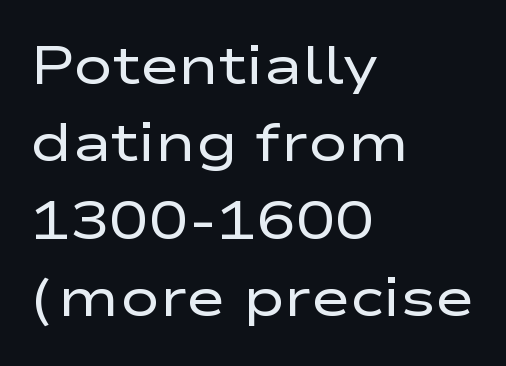
Q: Is the text bold? A: No.
Q: Is the text italic (slanted)? A: No, it is upright.
Q: Is the typeface a serif or a sans-serif typeface? A: Sans-serif.
Q: Is the text underlined? A: No.
Q: How is the paragraph aligned? A: Left-aligned.
Q: Is the spacing between letters normal or unusually wide? A: Normal.
Q: Is the spacing between lines tight, normal or loose? A: Normal.
Q: Width (condensed, normal, or wide)? A: Wide.
Q: Stroke contrast? A: Low.
Q: x-height? A: Medium.
Q: Monospaced? A: No.
